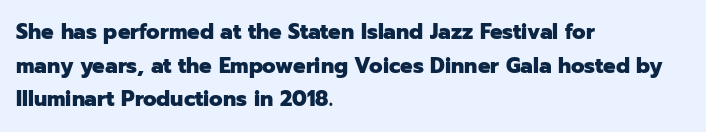
This sample uses plain, unmodified letter spacing. The lines are quadded left. If you measured baseline to baseline, you'd find a middling distance. A dark, heavy texture on the line: the type is bold. Unmarked baselines from the first word to the last.
